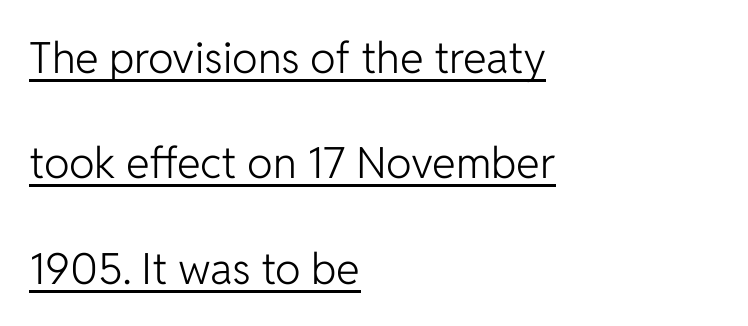
{"serif": "no", "italic": "no", "bold": "no", "weight": "light", "width": "normal", "stroke_contrast": "low", "x_height": "medium", "monospaced": "no", "underline": "yes", "align": "left", "line_spacing": "loose", "line_spacing_ratio": 2.45, "letter_spacing": "normal", "letter_spacing_em": 0.0, "glyph_px": 43}
